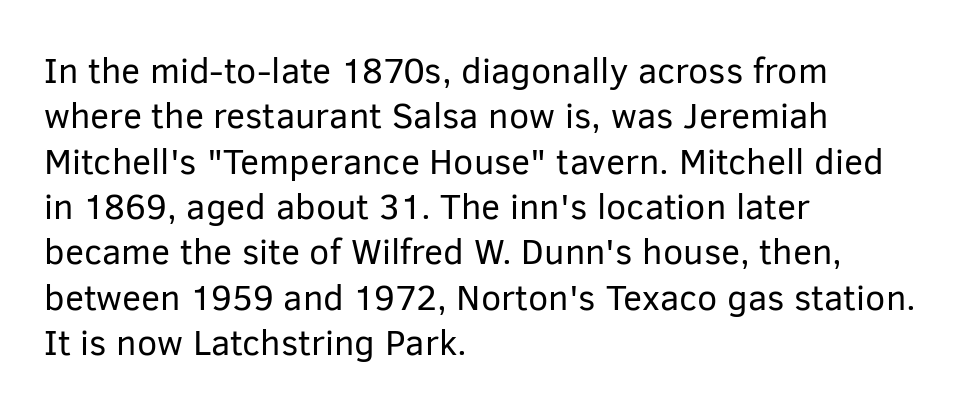
Q: Is the text bold? A: No.
Q: Is the text italic (slanted)? A: No, it is upright.
Q: Is the typeface a serif or a sans-serif typeface? A: Sans-serif.
Q: Is the text underlined? A: No.
Q: How is the paragraph aligned? A: Left-aligned.
Q: Is the spacing between letters normal or unusually wide? A: Normal.
Q: Is the spacing between lines tight, normal or loose? A: Normal.
Q: Width (condensed, normal, or wide)? A: Normal.
Q: Stroke contrast? A: Low.
Q: x-height? A: Medium.
Q: Monospaced? A: No.
